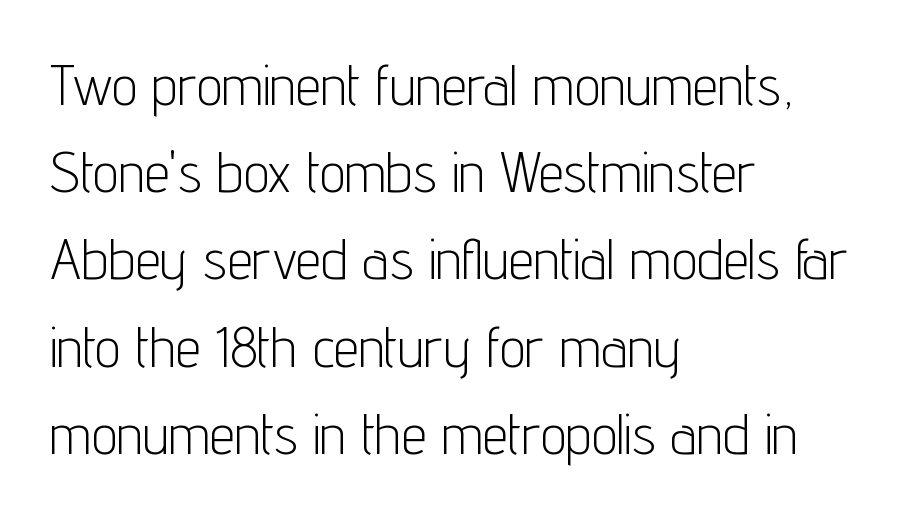
{"serif": "no", "italic": "no", "bold": "no", "weight": "light", "width": "condensed", "stroke_contrast": "low", "x_height": "medium", "monospaced": "no", "underline": "no", "align": "left", "line_spacing": "normal", "line_spacing_ratio": 1.53, "letter_spacing": "normal", "letter_spacing_em": 0.0, "glyph_px": 57}
